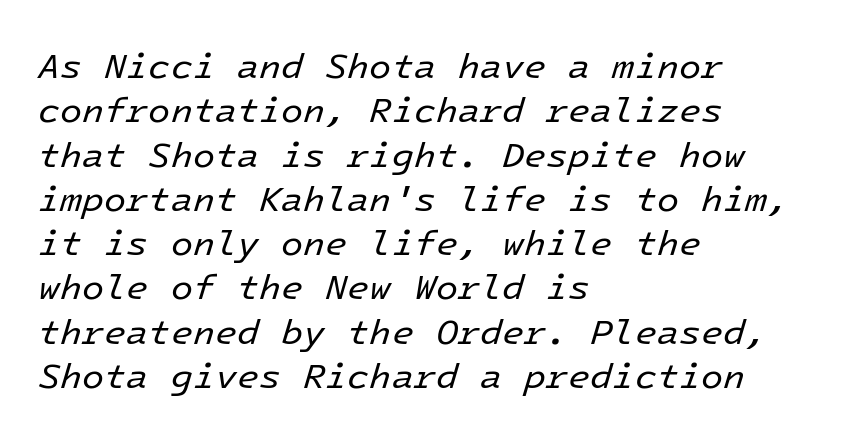
{"italic": "yes", "lean": "right", "slant_degrees": 16, "bold": "no", "weight": "regular", "width": "normal", "stroke_contrast": "low", "x_height": "medium", "underline": "no", "align": "left", "line_spacing_ratio": 1.23, "letter_spacing": "normal", "letter_spacing_em": 0.0, "glyph_px": 36}
